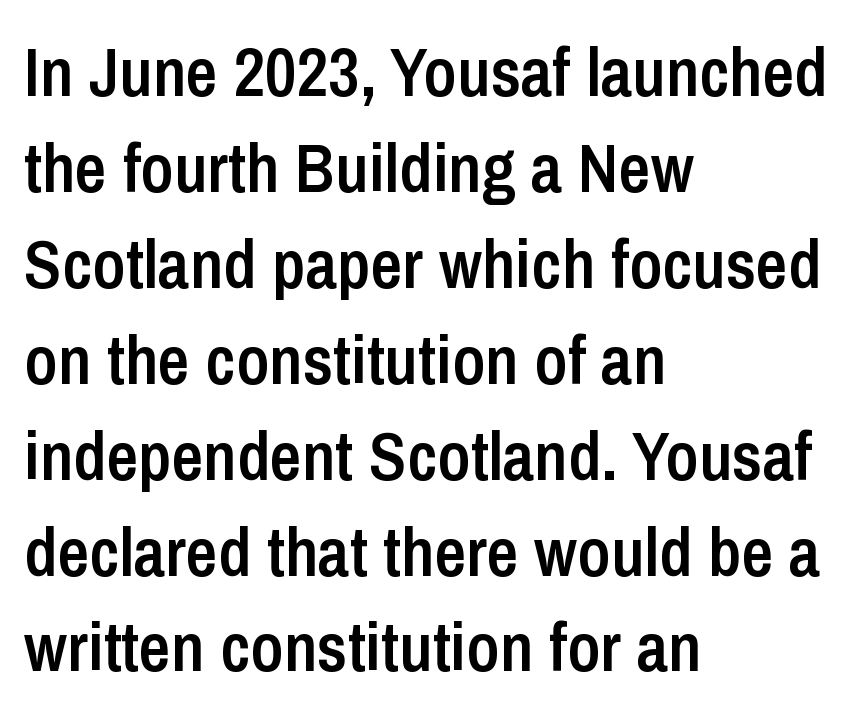
Q: Is the text bold? A: Semi-bold.
Q: Is the text italic (slanted)? A: No, it is upright.
Q: Is the typeface a serif or a sans-serif typeface? A: Sans-serif.
Q: Is the text underlined? A: No.
Q: How is the paragraph aligned? A: Left-aligned.
Q: Is the spacing between letters normal or unusually wide? A: Normal.
Q: Is the spacing between lines tight, normal or loose? A: Normal.
Q: Width (condensed, normal, or wide)? A: Condensed.
Q: Stroke contrast? A: Low.
Q: x-height? A: Medium.
Q: Monospaced? A: No.
